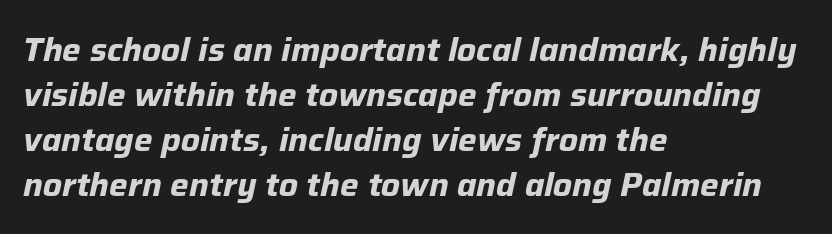
Q: Is the text bold? A: Yes.
Q: Is the text italic (slanted)? A: Yes, it leans right by about 12 degrees.
Q: Is the text underlined? A: No.
Q: How is the paragraph aligned? A: Left-aligned.
Q: Is the spacing between letters normal or unusually wide? A: Normal.
Q: Is the spacing between lines tight, normal or loose? A: Normal.
Q: Width (condensed, normal, or wide)? A: Normal.
Q: Stroke contrast? A: Low.
Q: x-height? A: Medium.
Q: Monospaced? A: No.
